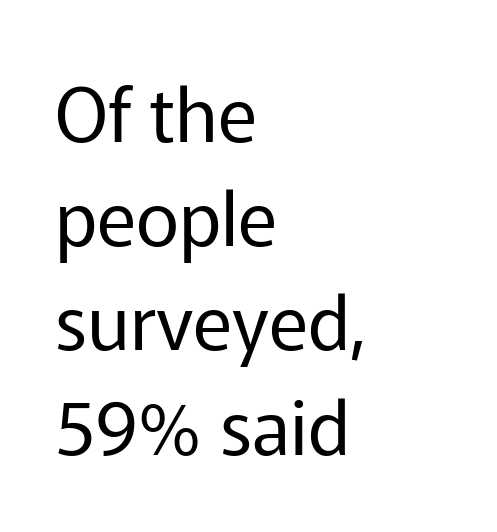
Q: Is the text bold? A: No.
Q: Is the text italic (slanted)? A: No, it is upright.
Q: Is the typeface a serif or a sans-serif typeface? A: Sans-serif.
Q: Is the text underlined? A: No.
Q: How is the paragraph aligned? A: Left-aligned.
Q: Is the spacing between letters normal or unusually wide? A: Normal.
Q: Is the spacing between lines tight, normal or loose? A: Normal.
Q: Width (condensed, normal, or wide)? A: Normal.
Q: Stroke contrast? A: Low.
Q: x-height? A: Medium.
Q: Monospaced? A: No.
